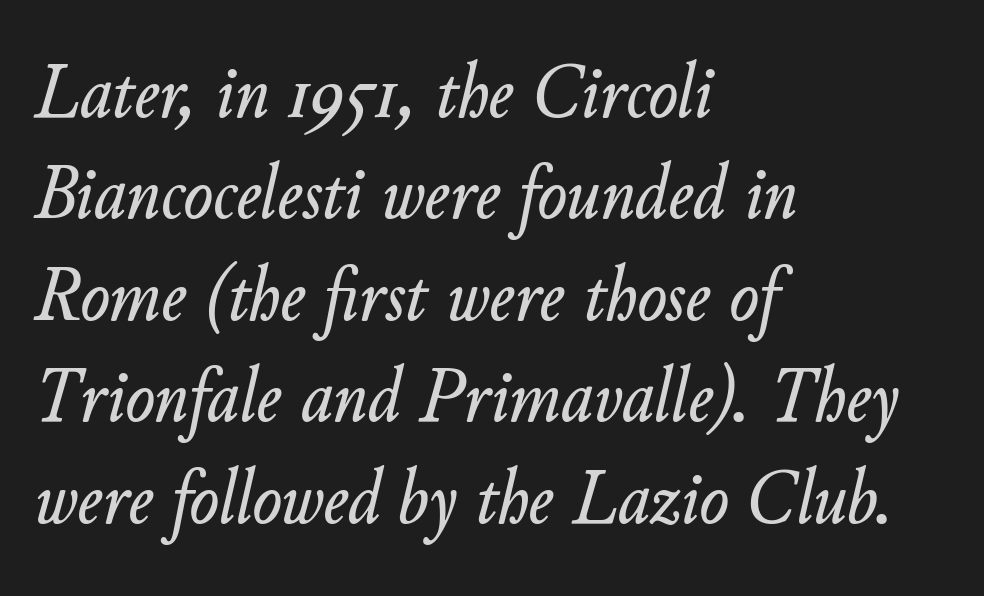
The image shows 78 px text type, italic (leaning right); set left-aligned, normal line spacing (1.3x), normal letter spacing, not underlined; low stroke contrast and a small x-height.
